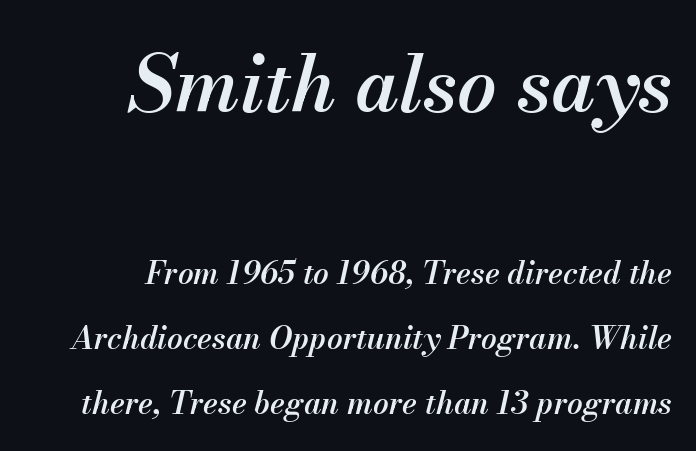
{"italic": "yes", "lean": "right", "slant_degrees": 13, "bold": "semi", "weight": "semibold", "width": "normal", "stroke_contrast": "medium", "x_height": "small", "monospaced": "no", "underline": "no", "align": "right", "line_spacing": "loose", "line_spacing_ratio": 2.09, "letter_spacing": "normal", "letter_spacing_em": 0.0, "larger_block": "first", "size_ratio": 2.52, "glyph_px": 78}
